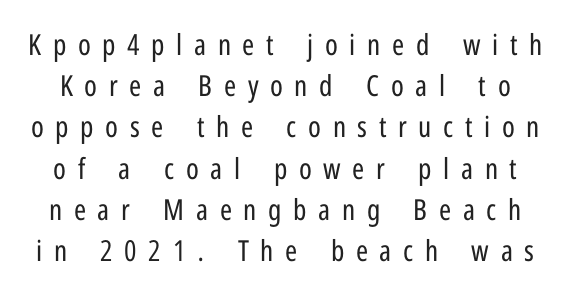
The specimen reads as upright at a glance. You could not count columns in this text — the font is proportionally spaced. Letters have the restrained weight of plain body copy at most. Successive baselines arrive at the customary interval. These lines are composed in type without serifs. Display-style spreading of the glyphs; the letterfit is very open.
